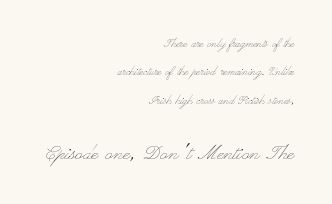
{"bold": "no", "underline": "no", "align": "right", "line_spacing": "loose", "line_spacing_ratio": 2.02, "letter_spacing": "normal", "letter_spacing_em": 0.0, "larger_block": "second", "size_ratio": 1.79, "glyph_px": 25}
